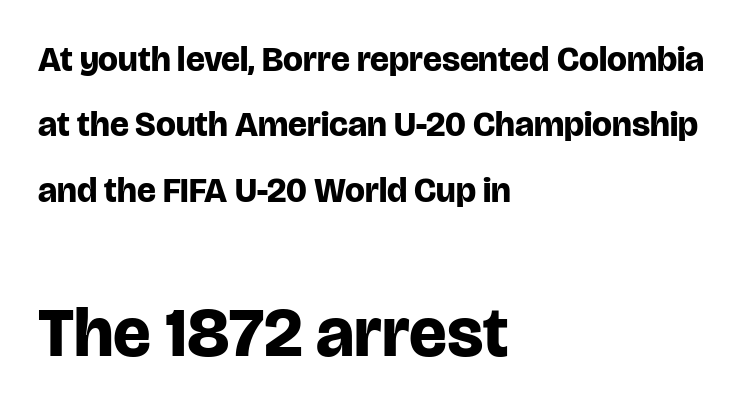
{"serif": "no", "italic": "no", "bold": "yes", "weight": "bold", "width": "normal", "stroke_contrast": "low", "x_height": "large", "monospaced": "no", "underline": "no", "align": "left", "line_spacing_ratio": 1.87, "letter_spacing": "normal", "letter_spacing_em": 0.0, "larger_block": "second", "size_ratio": 2.0, "glyph_px": 70}
